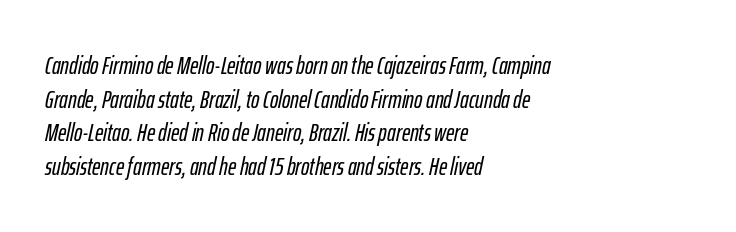
The image shows 25 px text type, italic (leaning right); set left-aligned, normal line spacing (1.35x), normal letter spacing, not underlined.
